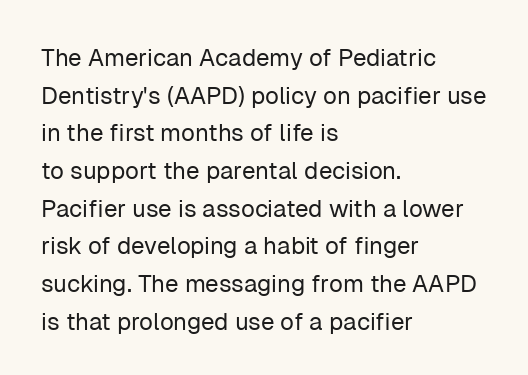
Q: Is the text bold? A: No.
Q: Is the text italic (slanted)? A: No, it is upright.
Q: Is the text underlined? A: No.
Q: How is the paragraph aligned? A: Left-aligned.
Q: Is the spacing between letters normal or unusually wide? A: Normal.
Q: Is the spacing between lines tight, normal or loose? A: Normal.
